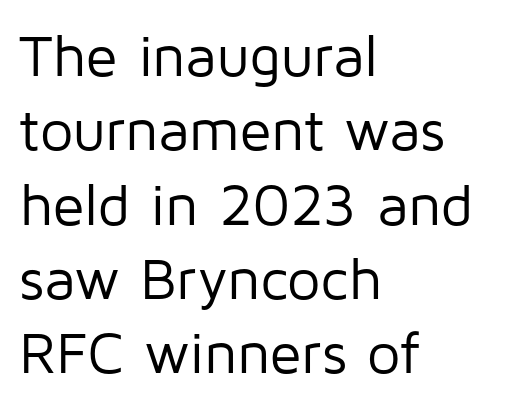
Nope, no serifs anywhere on these letters. Horizontal bands of white between lines are of average thickness. Is this a heavy cut? Hardly; it is regular or lighter. These lines keep a tight, regular rhythm from letter to letter. Do the characters align in a grid? No, the font is proportional. Notice how the passage keeps a crisp vertical edge on the left only.
